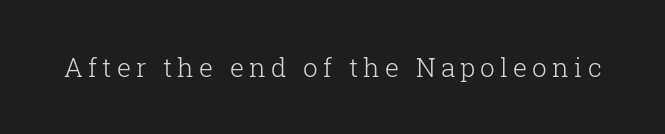
Q: Is the text bold? A: No.
Q: Is the text italic (slanted)? A: No, it is upright.
Q: Is the text underlined? A: No.
Q: Is the spacing between letters normal or unusually wide? A: Unusually wide.
